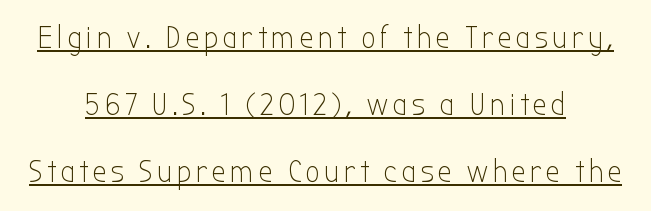
Type style note: lacks serifs. A quiet, ordinary-to-light weight characterises the typeface. In designer terms, the underline attribute is active on this setting. Vertical strokes here are truly vertical.
